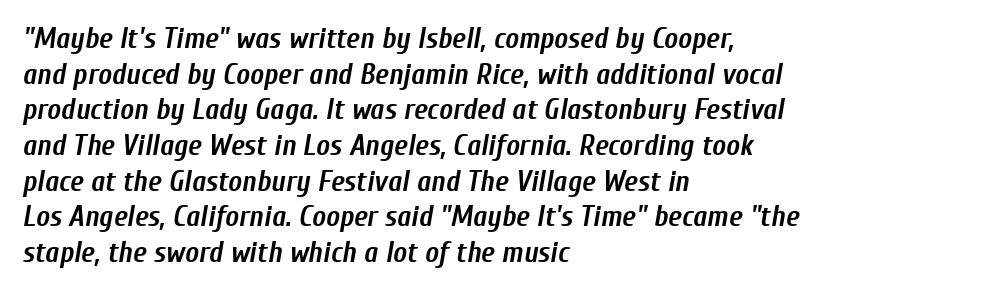
Words float on clear page, feet unadorned. Note the varied advance widths — an 'i' is clearly narrower than an 'm'. No extra tracking has been applied to these lines. The paragraph shown leans on its left margin.
